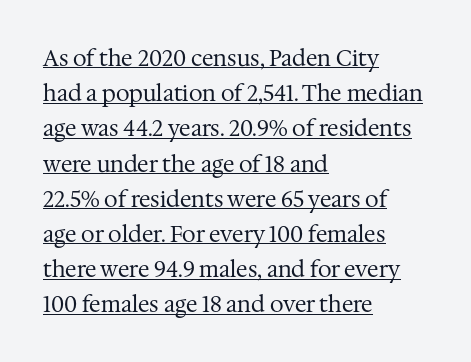
The image shows 22 px text type, upright; set left-aligned, normal line spacing (1.6x), normal letter spacing, underlined.
